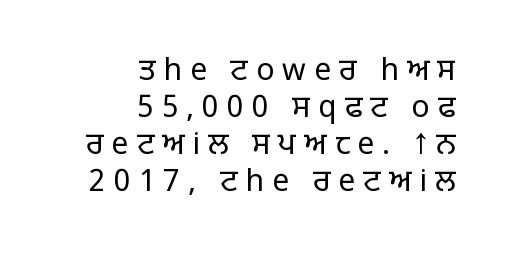
Q: Is the text bold? A: No.
Q: Is the text italic (slanted)? A: No, it is upright.
Q: Is the typeface a serif or a sans-serif typeface? A: Sans-serif.
Q: Is the text underlined? A: No.
Q: How is the paragraph aligned? A: Right-aligned.
Q: Is the spacing between letters normal or unusually wide? A: Unusually wide.
Q: Width (condensed, normal, or wide)? A: Normal.
Q: Stroke contrast? A: Low.
Q: x-height? A: Large.
Q: Monospaced? A: No.
